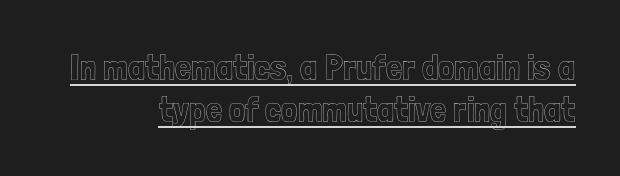
A typesetter would mark this as roman, not italic. Typeset ragged left — the right edge is the straight one. Looks like regular typesetting: each glyph gets only the width it needs. Is there an underline? Yes — a line sits under the letters. Nothing unusual about the tracking: characters are spaced as the font intends.
